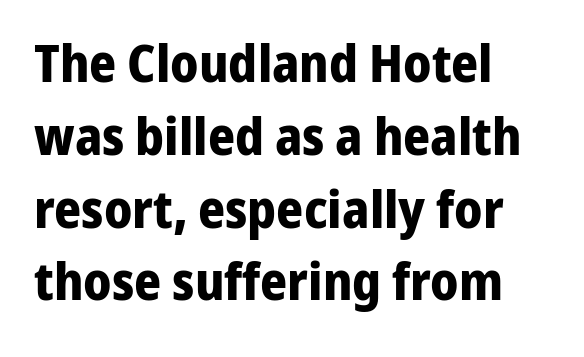
{"serif": "no", "italic": "no", "bold": "yes", "weight": "bold", "width": "normal", "stroke_contrast": "low", "x_height": "medium", "monospaced": "no", "underline": "no", "align": "left", "line_spacing": "normal", "line_spacing_ratio": 1.4, "letter_spacing": "normal", "letter_spacing_em": 0.0, "glyph_px": 52}
